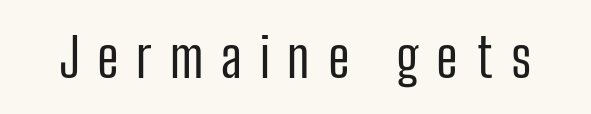
{"serif": "no", "italic": "no", "bold": "no", "weight": "regular", "width": "condensed", "stroke_contrast": "low", "x_height": "medium", "monospaced": "no", "underline": "no", "letter_spacing": "wide", "letter_spacing_em": 0.33, "glyph_px": 54}
